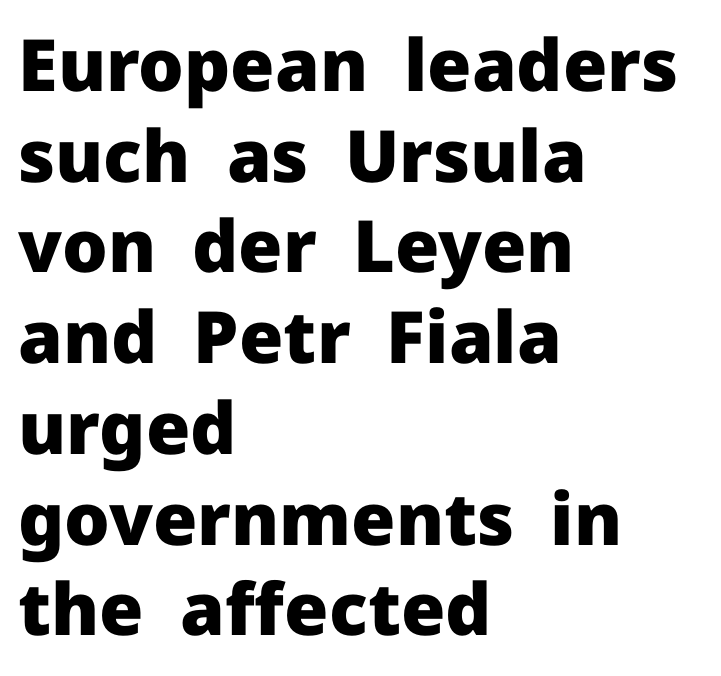
Q: Is the text bold? A: Yes.
Q: Is the text italic (slanted)? A: No, it is upright.
Q: Is the typeface a serif or a sans-serif typeface? A: Sans-serif.
Q: Is the text underlined? A: No.
Q: How is the paragraph aligned? A: Left-aligned.
Q: Is the spacing between letters normal or unusually wide? A: Normal.
Q: Is the spacing between lines tight, normal or loose? A: Normal.
Q: Width (condensed, normal, or wide)? A: Normal.
Q: Stroke contrast? A: Low.
Q: x-height? A: Medium.
Q: Monospaced? A: No.
